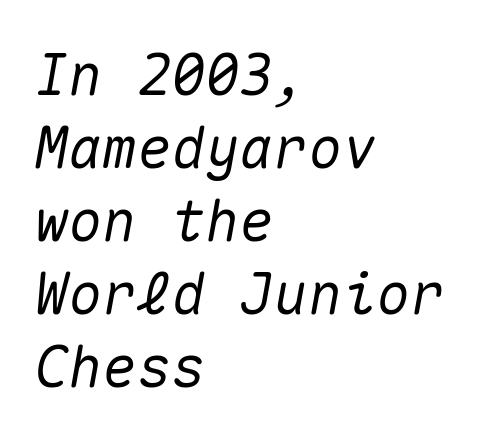
{"italic": "yes", "lean": "right", "slant_degrees": 10, "width": "normal", "stroke_contrast": "medium", "x_height": "medium", "monospaced": "yes", "underline": "no", "align": "left", "line_spacing": "normal", "line_spacing_ratio": 1.28, "letter_spacing": "normal", "letter_spacing_em": 0.0, "glyph_px": 57}
